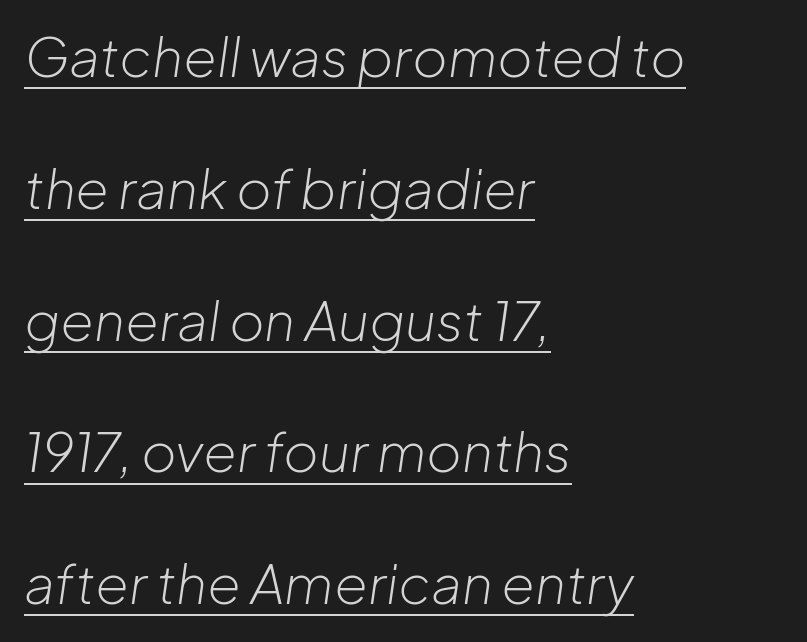
{"italic": "yes", "lean": "right", "slant_degrees": 8, "bold": "no", "weight": "light", "width": "normal", "stroke_contrast": "low", "x_height": "medium", "monospaced": "no", "underline": "yes", "align": "left", "line_spacing": "loose", "line_spacing_ratio": 2.44, "letter_spacing": "normal", "letter_spacing_em": 0.0, "glyph_px": 54}
